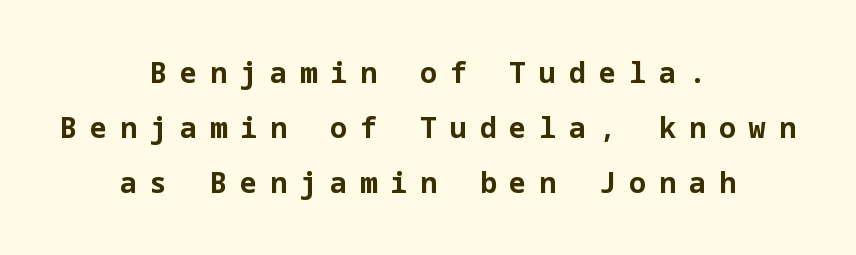
The rendering uses a large line-height, opening up the rows. Underline: absent. Line starts and ends both wander, symmetrically. Compared with typical body copy, the letter spacing here is much looser. Notice how the stems are strictly vertical — no italics here. Note: no serifs on the glyphs.
